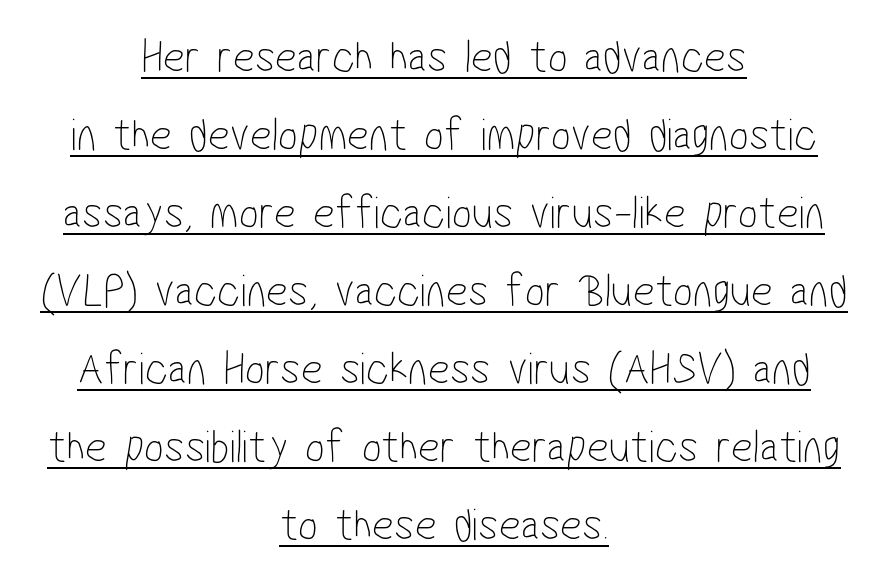
Weight: regular or lighter. What decoration does the sample have? An underline. Both edges are ragged and mirror each other, which tells us the setting is centered. What's the leading like? Ordinary, nothing unusual. Looks like regular typesetting: each glyph gets only the width it needs. Does extra space separate the letters? No, they use regular spacing.
